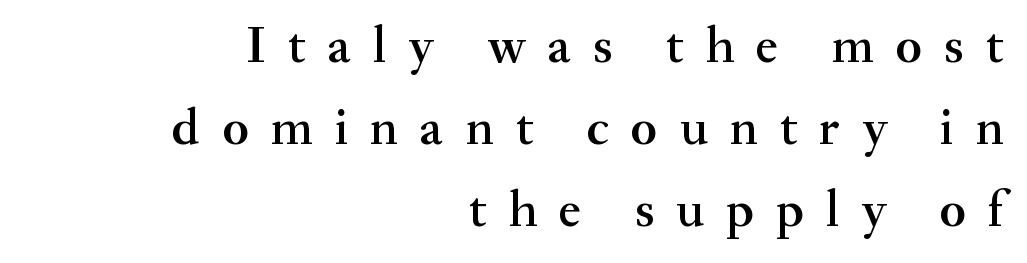
The image shows 51 px semibold serif type, upright; set right-aligned, normal line spacing (1.61x), unusually wide letter spacing (+0.43 em), not underlined; medium stroke contrast and a small x-height.
